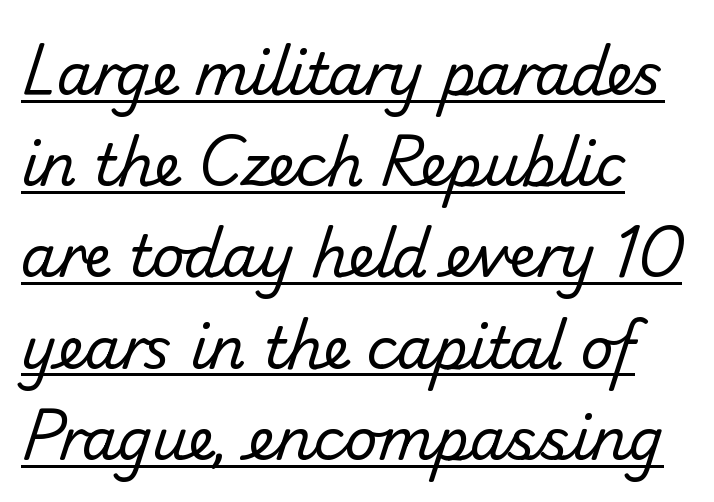
Honestly, the letter spacing is just normal — you wouldn't notice it. This sample has the flowing, uneven cadence of proportional lettering. A typesetter would label this face a sans. In CSS terms this would be text-align: left. If you measured baseline to baseline, you'd find a middling distance.
